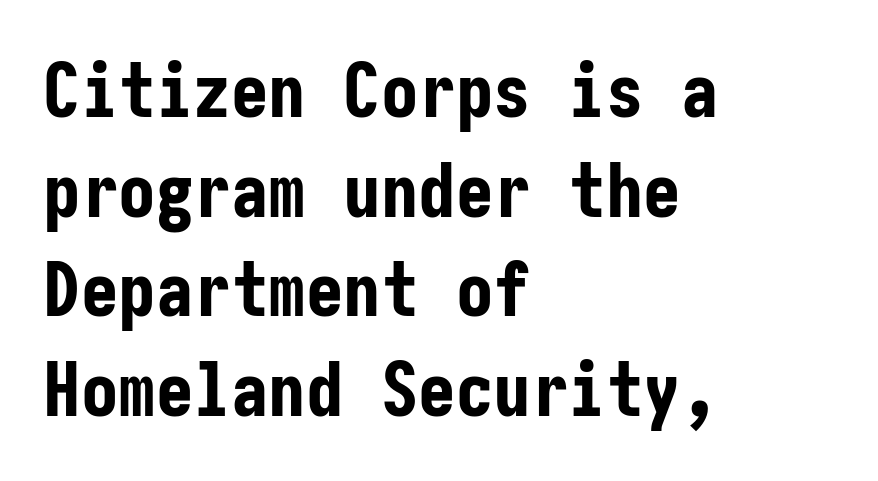
{"serif": "no", "italic": "no", "bold": "yes", "weight": "bold", "width": "condensed", "stroke_contrast": "low", "x_height": "medium", "underline": "no", "align": "left", "line_spacing": "normal", "line_spacing_ratio": 1.33, "letter_spacing": "normal", "letter_spacing_em": 0.0, "glyph_px": 75}
